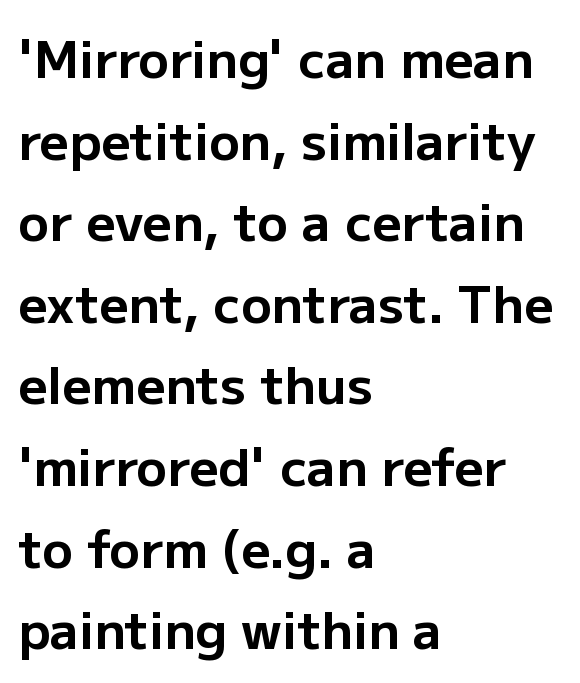
The image shows 51 px bold sans-serif type, upright; set left-aligned, normal line spacing (1.6x), normal letter spacing, not underlined; low stroke contrast and a medium x-height.
